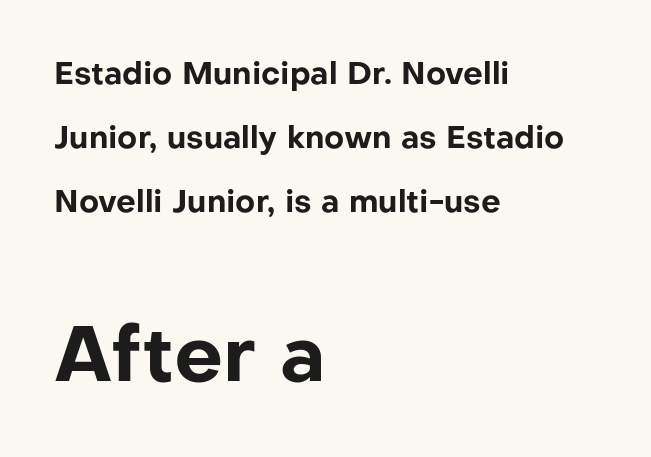
The image shows 77 px bold sans-serif type, upright; set left-aligned, loose line spacing (2.06x), normal letter spacing, not underlined; the second (bottom) block is 2.48x larger; low stroke contrast and a medium x-height.
